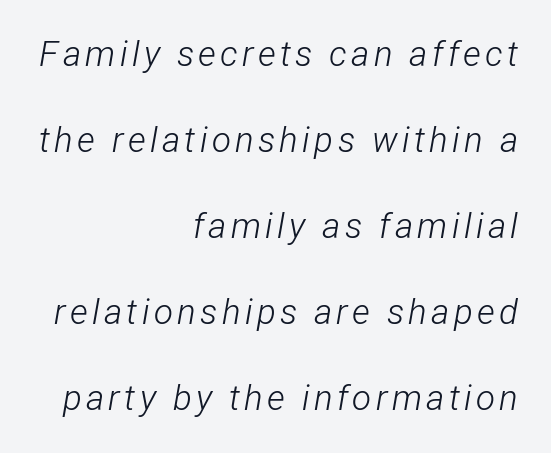
{"italic": "yes", "lean": "right", "slant_degrees": 12, "bold": "no", "weight": "light", "width": "condensed", "stroke_contrast": "low", "x_height": "medium", "monospaced": "no", "underline": "no", "align": "right", "line_spacing": "loose", "line_spacing_ratio": 2.46, "glyph_px": 35}
